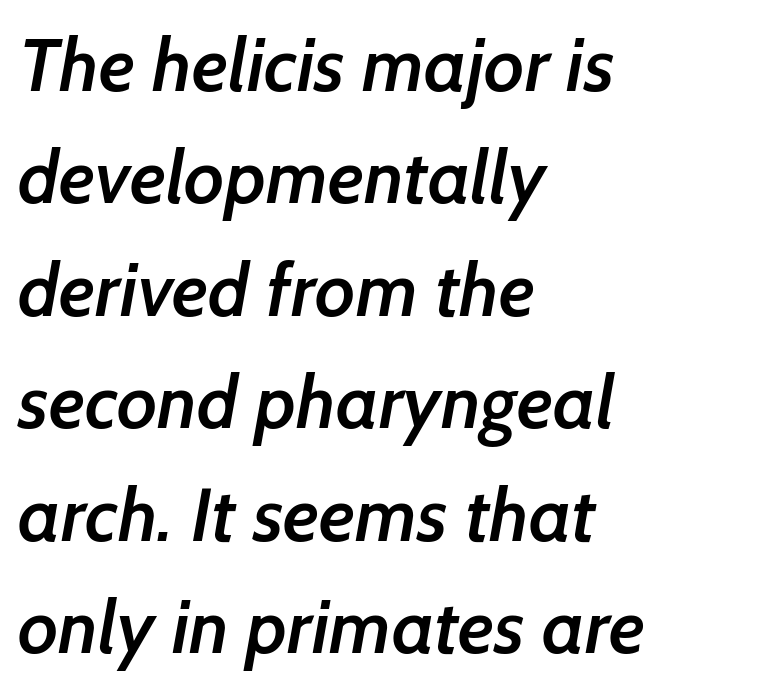
The letterforms sit shoulder to shoulder at normal distance. You could not count columns in this text — the font is proportionally spaced. The ragged edge is on the right, which tells us the setting is flush left. Are there feet on the stems? There aren't — it's a sans.
